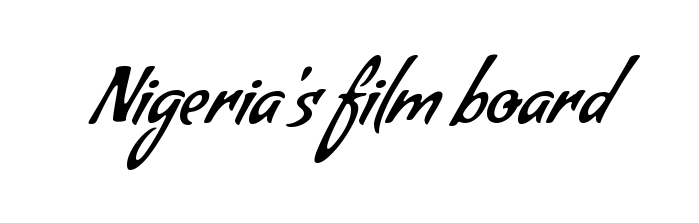
Q: Is the text bold? A: No.
Q: Is the typeface a serif or a sans-serif typeface? A: Sans-serif.
Q: Is the text underlined? A: No.
Q: Is the spacing between letters normal or unusually wide? A: Normal.
Q: Width (condensed, normal, or wide)? A: Normal.
Q: Stroke contrast? A: Low.
Q: x-height? A: Small.
Q: Monospaced? A: No.
